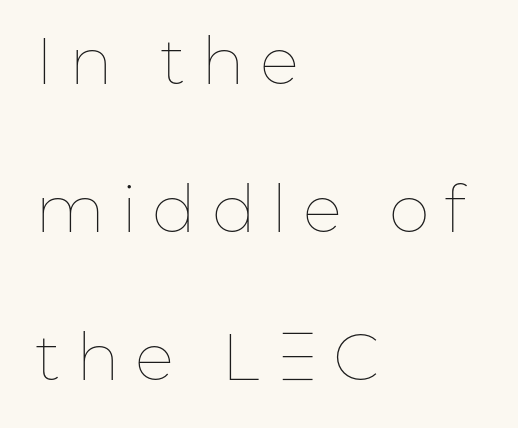
Q: Is the text bold? A: No.
Q: Is the text italic (slanted)? A: No, it is upright.
Q: Is the text underlined? A: No.
Q: How is the paragraph aligned? A: Left-aligned.
Q: Is the spacing between letters normal or unusually wide? A: Unusually wide.
Q: Is the spacing between lines tight, normal or loose? A: Loose.
Q: Width (condensed, normal, or wide)? A: Normal.
Q: Stroke contrast? A: Low.
Q: x-height? A: Medium.
Q: Monospaced? A: No.
